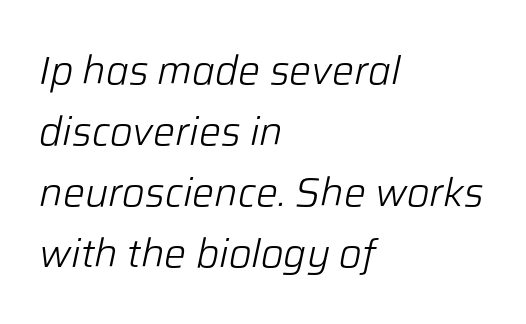
The image shows 39 px light type, italic (leaning right); set left-aligned, normal line spacing (1.56x), normal letter spacing, not underlined; low stroke contrast and a medium x-height.
